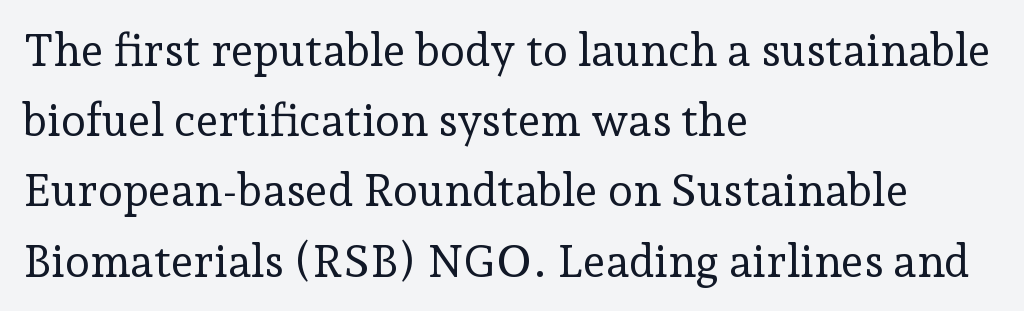
Evenly set lines give the paragraph a standard silhouette. You can tell from the footed stems that serif type was used. Nothing unusual about the tracking: characters are spaced as the font intends. Is the stroke heavy? The answer is a plain regular-or-lighter. Underlining? Definitely not there.
